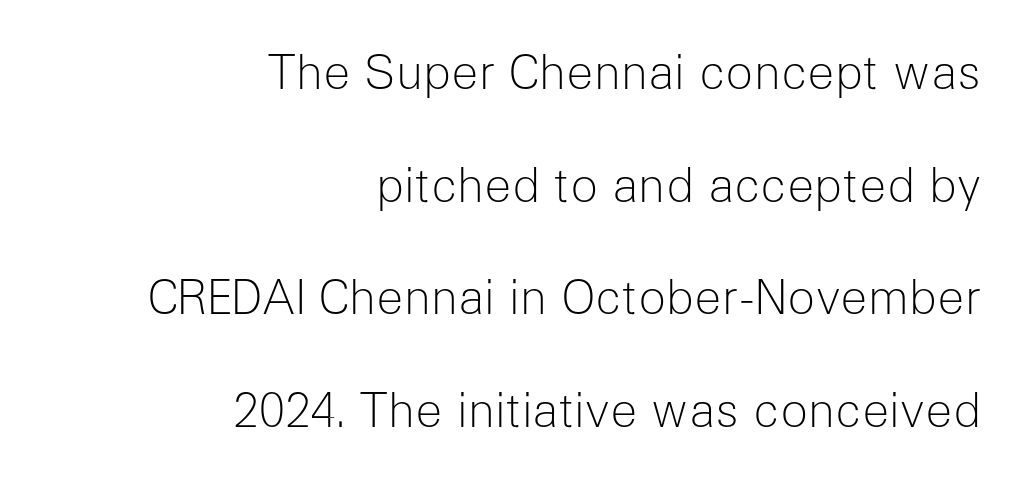
The image shows 46 px light sans-serif type, upright; set right-aligned, loose line spacing (2.45x), normal letter spacing, not underlined; low stroke contrast and a medium x-height.
